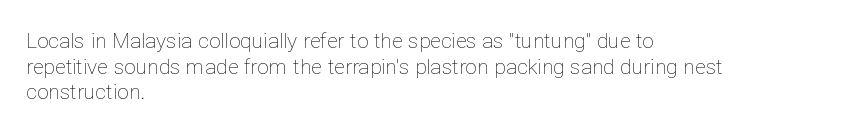
{"italic": "no", "bold": "no", "underline": "no", "align": "left", "line_spacing_ratio": 1.22, "letter_spacing": "normal", "letter_spacing_em": 0.0, "glyph_px": 21}
